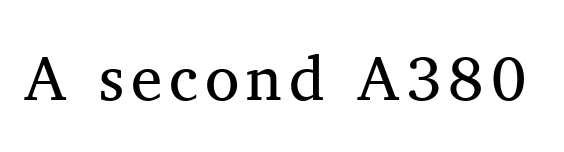
Stems here are at most as thick as an everyday book face. This sample uses a serif face. The specimen omits any rule beneath the text block's lines. The passage shown is typed in a proportional face where columns would drift. The font's upright variant was chosen for this text.
